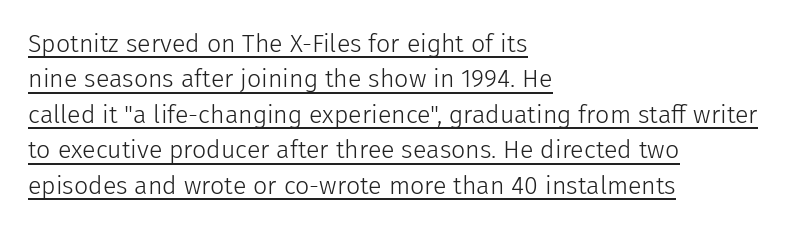
Q: Is the text bold? A: No.
Q: Is the text italic (slanted)? A: No, it is upright.
Q: Is the text underlined? A: Yes.
Q: How is the paragraph aligned? A: Left-aligned.
Q: Is the spacing between letters normal or unusually wide? A: Normal.
Q: Is the spacing between lines tight, normal or loose? A: Normal.
